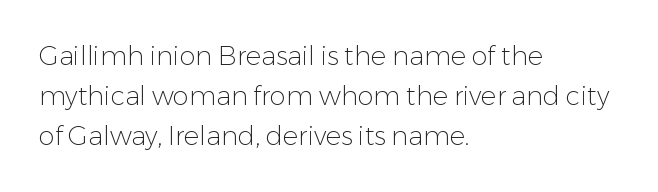
The image shows 26 px text type, upright; set left-aligned, normal line spacing (1.54x), normal letter spacing, not underlined.
